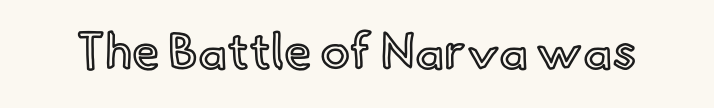
Decoration check: the copy has no underline. Notice how the stems are strictly vertical — no italics here. Default kerning and tracking; the words read as compact shapes. Varying glyph widths throughout — classic text-font behaviour.
